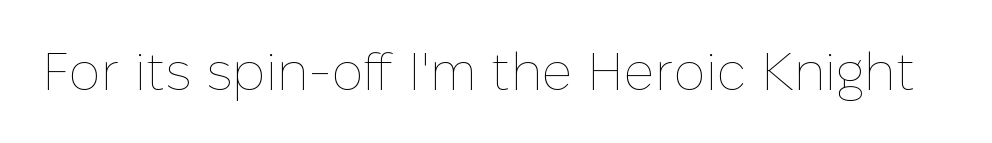
{"italic": "no", "bold": "no", "weight": "thin", "width": "normal", "stroke_contrast": "low", "x_height": "medium", "monospaced": "no", "underline": "no", "letter_spacing": "normal", "letter_spacing_em": 0.0, "glyph_px": 53}
